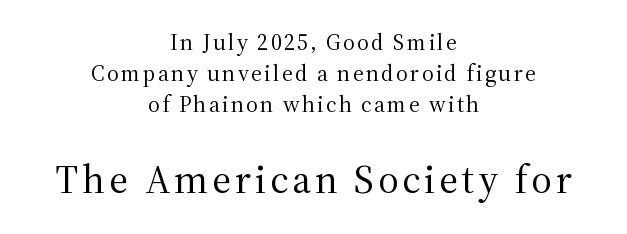
Q: Is the text bold? A: No.
Q: Is the text italic (slanted)? A: No, it is upright.
Q: Is the typeface a serif or a sans-serif typeface? A: Serif.
Q: Is the text underlined? A: No.
Q: How is the paragraph aligned? A: Centered.
Q: Is the spacing between lines tight, normal or loose? A: Normal.
Q: Which block of text is set in a larger size, the first (top) or the second (bottom)? A: The second (bottom) one.
Q: Width (condensed, normal, or wide)? A: Normal.
Q: Stroke contrast? A: Medium.
Q: x-height? A: Medium.
Q: Monospaced? A: No.
